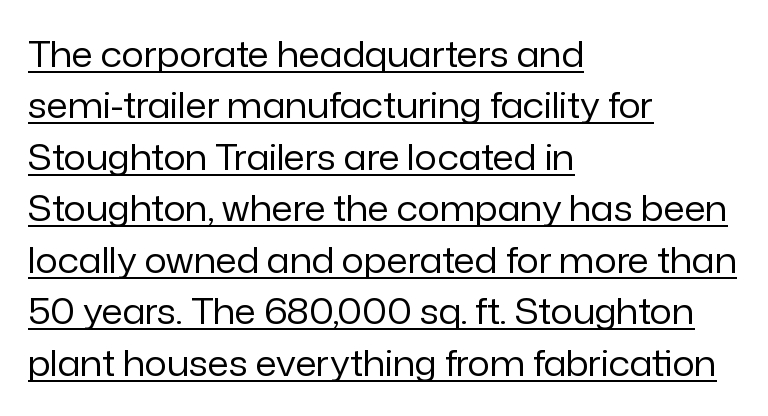
The image shows 35 px regular-weight sans-serif type, upright; set left-aligned, normal line spacing (1.47x), normal letter spacing, underlined; low stroke contrast and a medium x-height.
